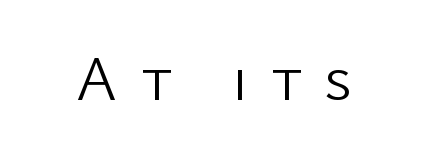
No heavy texture on the line: the type isn't bold. Descender tails drop into unmarked territory. Compared with typical body copy, the letter spacing here is much looser. Each letter's strokes conclude bluntly, with no projecting serifs. Notice how the stems are strictly vertical — no italics here. Think of a printed novel: that variable character pitch is what you see here.
